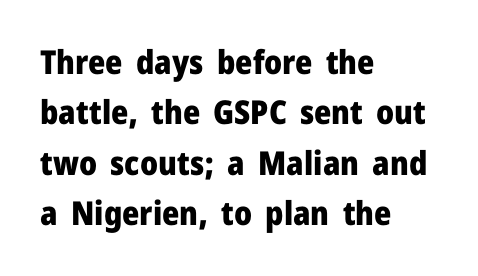
{"serif": "no", "italic": "no", "bold": "yes", "weight": "heavy", "width": "normal", "stroke_contrast": "low", "x_height": "medium", "monospaced": "no", "underline": "no", "align": "left", "line_spacing": "normal", "line_spacing_ratio": 1.53, "letter_spacing": "normal", "letter_spacing_em": 0.0, "glyph_px": 33}
